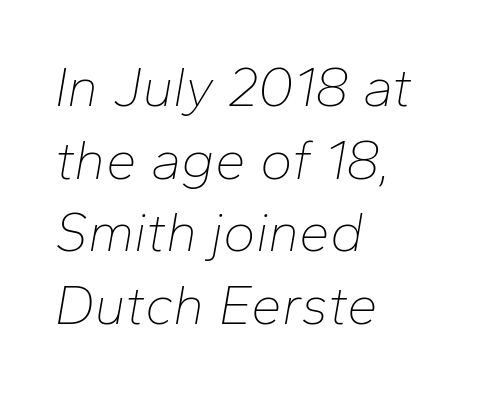
Q: Is the text bold? A: No.
Q: Is the text italic (slanted)? A: Yes, it leans right by about 10 degrees.
Q: Is the text underlined? A: No.
Q: How is the paragraph aligned? A: Left-aligned.
Q: Is the spacing between letters normal or unusually wide? A: Normal.
Q: Is the spacing between lines tight, normal or loose? A: Normal.
Q: Width (condensed, normal, or wide)? A: Normal.
Q: Stroke contrast? A: Low.
Q: x-height? A: Medium.
Q: Monospaced? A: No.
